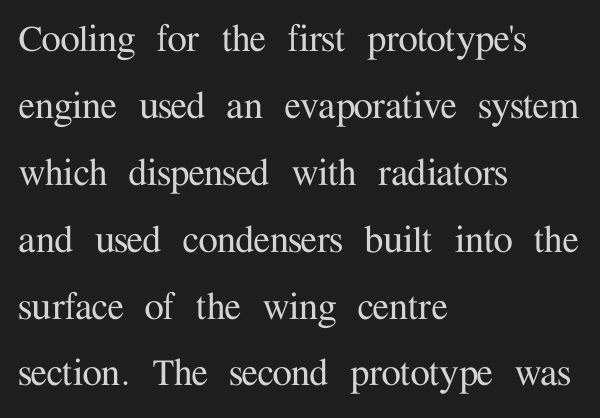
{"serif": "yes", "italic": "no", "width": "normal", "stroke_contrast": "medium", "x_height": "medium", "monospaced": "no", "underline": "no", "align": "left", "line_spacing": "normal", "line_spacing_ratio": 1.52, "letter_spacing": "normal", "letter_spacing_em": 0.0, "glyph_px": 44}
